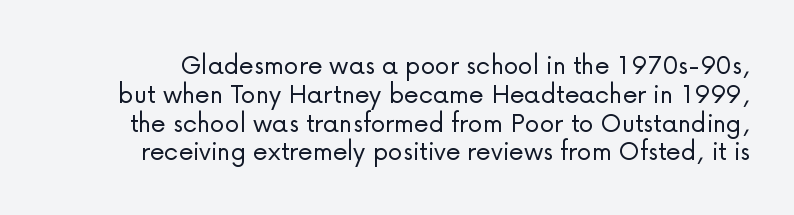
The image shows 30 px light sans-serif type, upright; set tight line spacing (0.96x), normal letter spacing, not underlined; low stroke contrast and a medium x-height.
